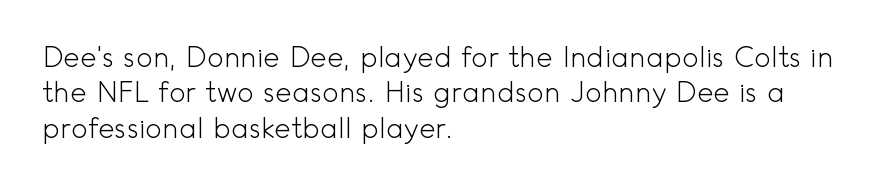
Here the glyphs are tracked normally, forming tight word shapes. Is this a fixed-width face? No — the glyphs have proportional, varying widths. A typesetter would mark this as roman, not italic. Serifs: no, the terminals of the letterforms are clean. Stems here are at most as thick as an everyday book face.
